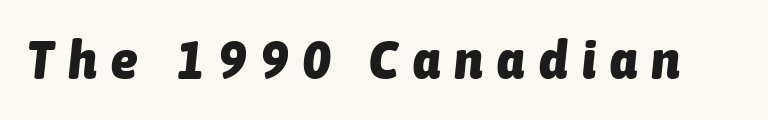
Q: Is the text bold? A: Yes.
Q: Is the text italic (slanted)? A: Yes, it leans right by about 6 degrees.
Q: Is the text underlined? A: No.
Q: Is the spacing between letters normal or unusually wide? A: Unusually wide.
Q: Width (condensed, normal, or wide)? A: Condensed.
Q: Stroke contrast? A: Low.
Q: x-height? A: Medium.
Q: Monospaced? A: No.
